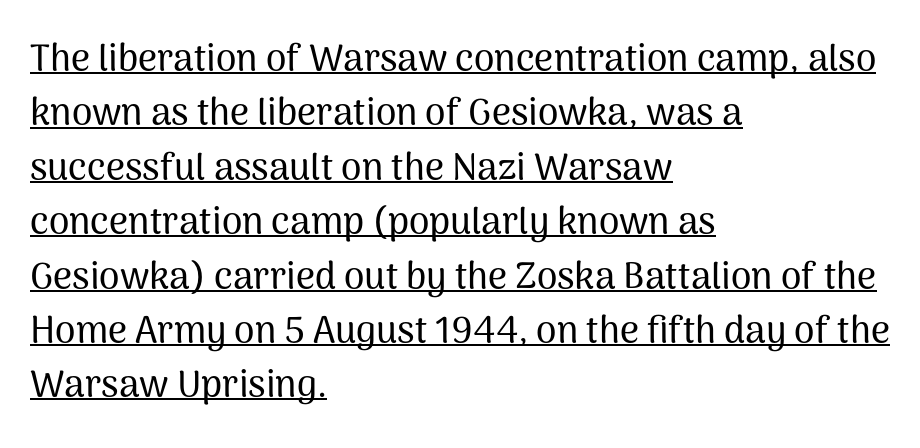
The image shows 37 px sans-serif type, upright; set left-aligned, normal line spacing (1.47x), normal letter spacing, underlined; medium stroke contrast and a medium x-height.
